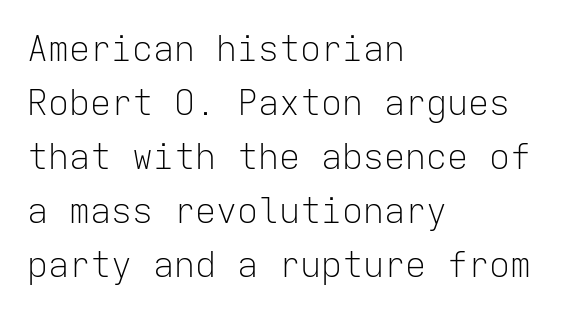
{"serif": "no", "italic": "no", "bold": "no", "weight": "light", "width": "normal", "stroke_contrast": "low", "x_height": "medium", "monospaced": "yes", "underline": "no", "align": "left", "line_spacing": "normal", "line_spacing_ratio": 1.54, "letter_spacing": "normal", "letter_spacing_em": 0.0, "glyph_px": 35}
